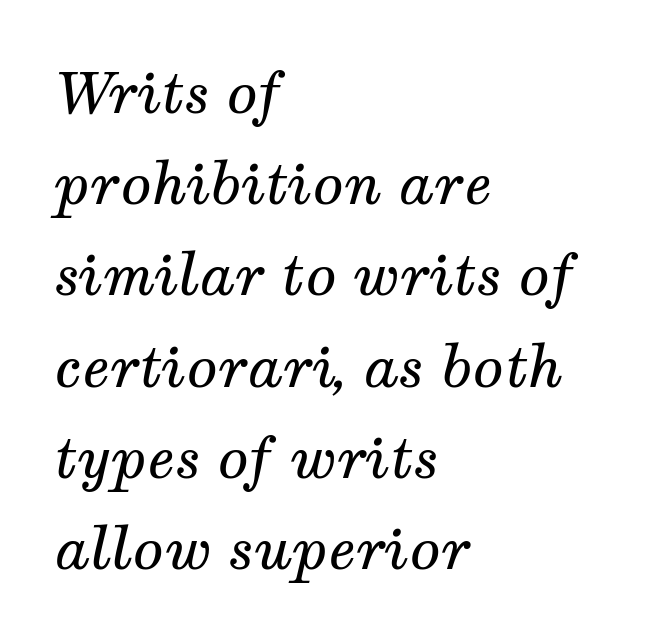
Regarding leading, the lines here are spaced in the standard way. Note the varied advance widths — an 'i' is clearly narrower than an 'm'. An italicized treatment has been applied to the whole sample. Leftover space on each line is placed entirely after the last word.
